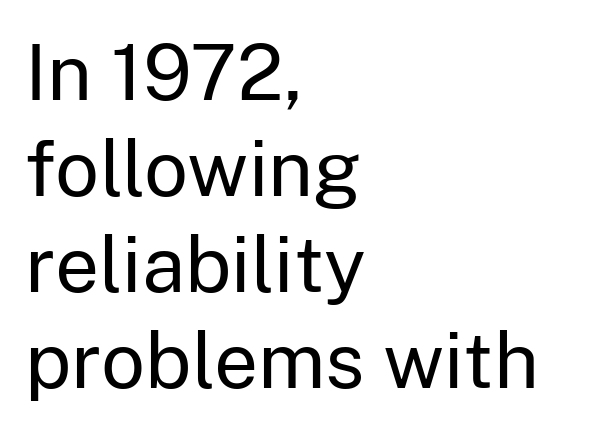
The image shows 78 px regular-weight sans-serif type, upright; set left-aligned, line spacing 1.23x, normal letter spacing, not underlined; low stroke contrast and a medium x-height.
